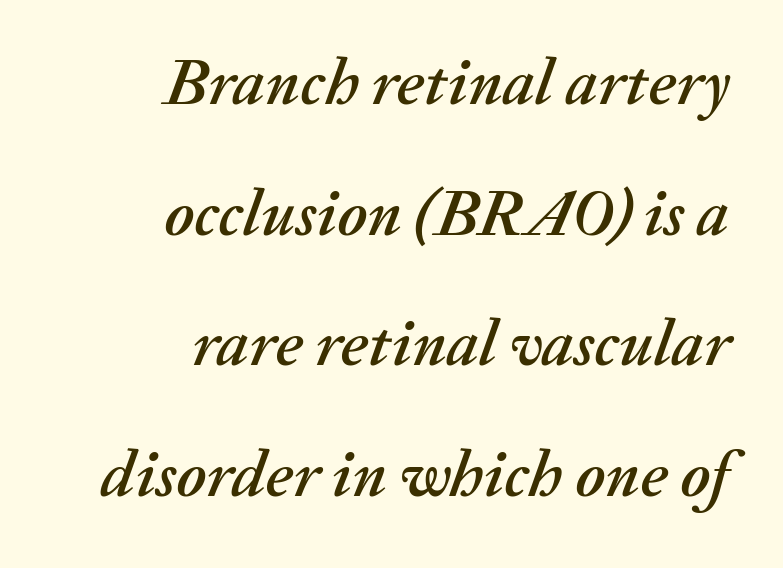
Line spacing here is loose. Emphasis-style slanted type is in use. The lines are quadded right. The space directly below the letters is spotless. A typesetter would call this proportional, since set widths differ per character.
